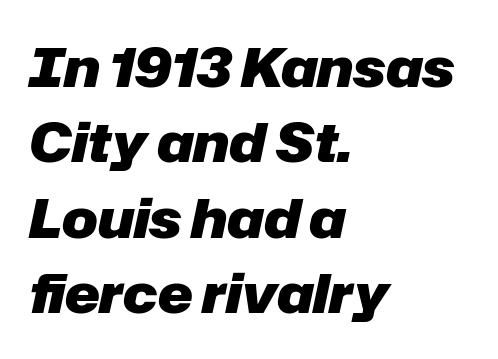
{"italic": "yes", "lean": "right", "slant_degrees": 12, "bold": "yes", "weight": "heavy", "width": "normal", "stroke_contrast": "low", "x_height": "medium", "monospaced": "no", "underline": "no", "align": "left", "line_spacing": "normal", "line_spacing_ratio": 1.42, "letter_spacing": "normal", "letter_spacing_em": 0.0, "glyph_px": 53}
